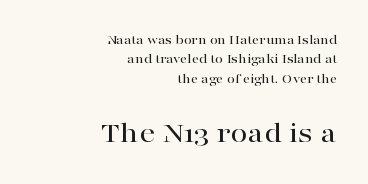
Designer's note — italics off, roman on. The glyphs are unaccompanied by any horizontal stroke below them. Is this a fixed-width face? No — the glyphs have proportional, varying widths. Serifs: yes, visible at the terminals of the letterforms. Baseline-to-baseline distance is the conventional proportion of letter height. Size hierarchy here favors the trailing block over the leading one.
